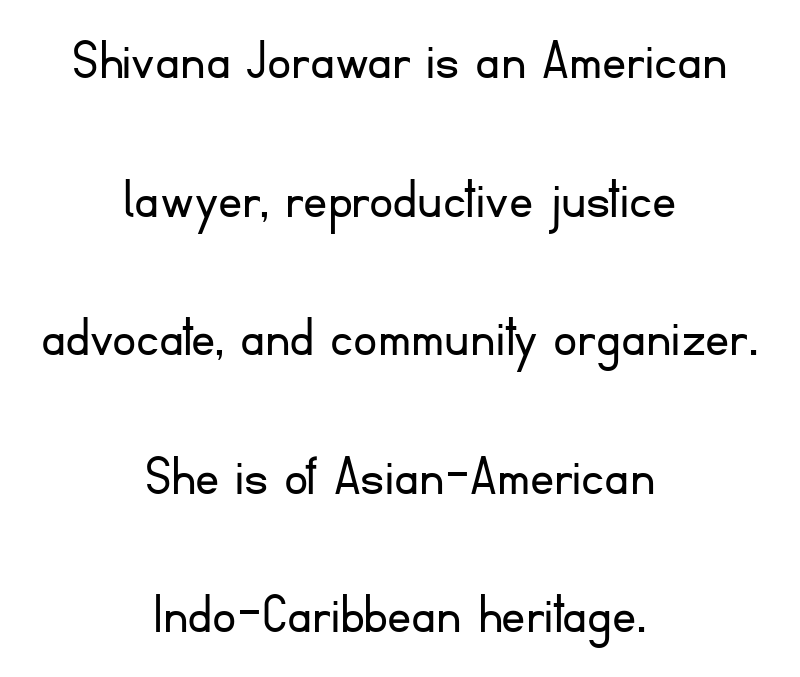
{"serif": "no", "italic": "no", "bold": "no", "weight": "light", "width": "normal", "stroke_contrast": "low", "x_height": "small", "monospaced": "no", "underline": "no", "align": "center", "line_spacing": "loose", "line_spacing_ratio": 2.31, "letter_spacing": "normal", "letter_spacing_em": 0.0, "glyph_px": 60}
